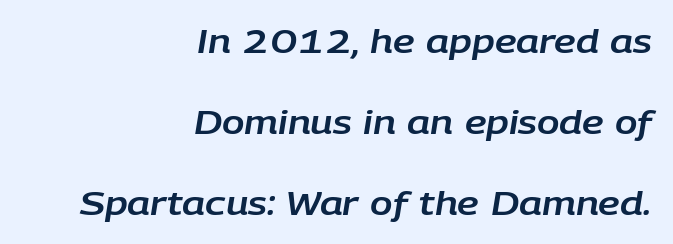
The image shows 33 px text type, italic (leaning right); set right-aligned, loose line spacing (2.45x), normal letter spacing, not underlined; low stroke contrast and a large x-height.
